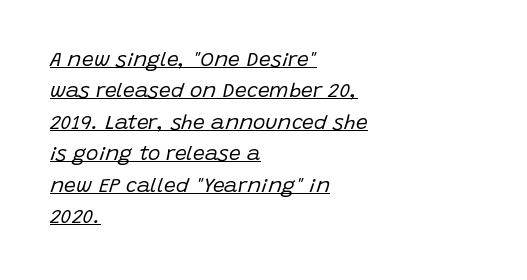
{"italic": "yes", "lean": "right", "slant_degrees": 15, "bold": "no", "underline": "yes", "align": "left", "line_spacing": "normal", "line_spacing_ratio": 1.5, "letter_spacing": "normal", "letter_spacing_em": 0.0, "glyph_px": 21}
